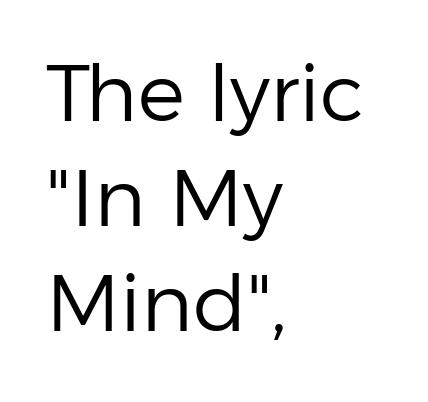
{"serif": "no", "italic": "no", "bold": "no", "weight": "regular", "width": "normal", "stroke_contrast": "low", "x_height": "medium", "monospaced": "no", "underline": "no", "align": "left", "line_spacing": "normal", "line_spacing_ratio": 1.33, "letter_spacing": "normal", "letter_spacing_em": 0.0, "glyph_px": 79}
